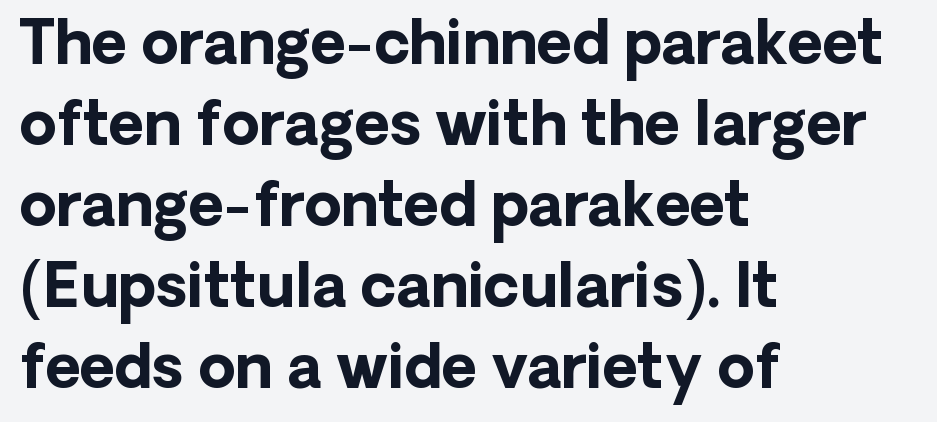
Q: Is the text bold? A: Yes.
Q: Is the text italic (slanted)? A: No, it is upright.
Q: Is the typeface a serif or a sans-serif typeface? A: Sans-serif.
Q: Is the text underlined? A: No.
Q: How is the paragraph aligned? A: Left-aligned.
Q: Is the spacing between letters normal or unusually wide? A: Normal.
Q: Is the spacing between lines tight, normal or loose? A: Normal.
Q: Width (condensed, normal, or wide)? A: Normal.
Q: Stroke contrast? A: Low.
Q: x-height? A: Medium.
Q: Monospaced? A: No.
